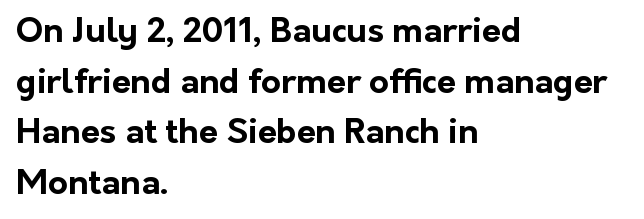
The image shows 34 px bold sans-serif type, upright; set left-aligned, normal line spacing (1.49x), normal letter spacing, not underlined; low stroke contrast and a medium x-height.
